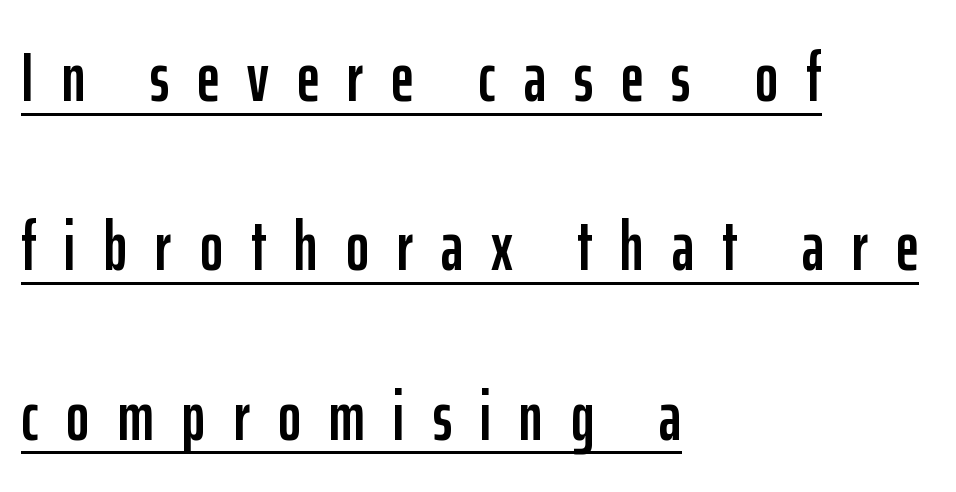
The text was rendered using a sans face with plain stroke endings. Do the letters lean? They stand straight. Where is the straight margin? On the left. Every word sits above its own underline. Caption: expanded tracking, letters set apart.
